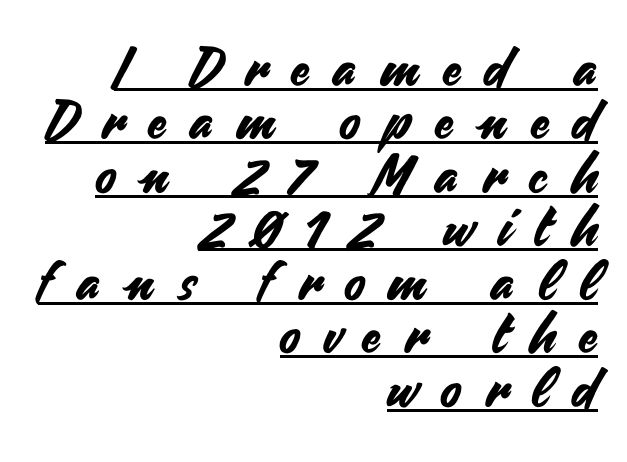
Short and long lines alike share a common ending point at right. Varying glyph widths throughout — classic text-font behaviour. Short note: letters widely spaced. Is this a sans? Yes — the strokes have no serifs. Summary of vertical rhythm: compact, with narrow interline spacing.
